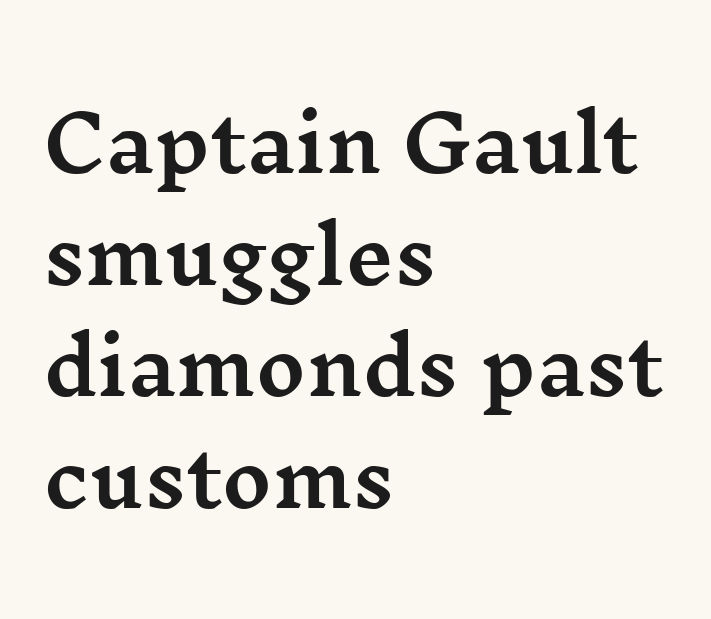
The image shows 76 px wide serif type, upright; set left-aligned, normal line spacing (1.47x), normal letter spacing, not underlined; medium stroke contrast and a medium x-height.
